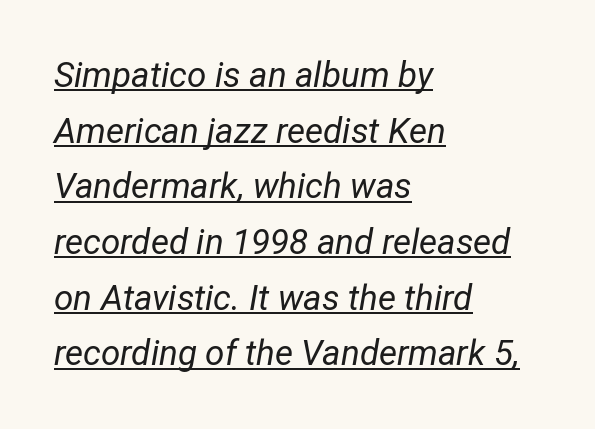
The image shows 35 px regular-weight, condensed type, italic (leaning right); set left-aligned, normal line spacing (1.59x), normal letter spacing, underlined; low stroke contrast and a medium x-height.
